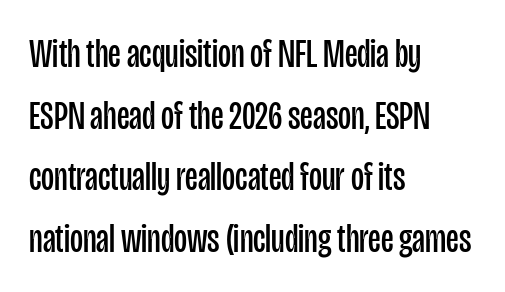
The string is rendered with underlining switched off. The gaps between neighbouring characters are ordinary and unremarkable. The cut favours lightness, reaching ordinary text weight at its darkest. The lines in this sample share a left origin and differ only in where they stop. The passage shown is typed in a proportional face where columns would drift. Is there much room between lines? A standard amount, neither cramped nor airy.
